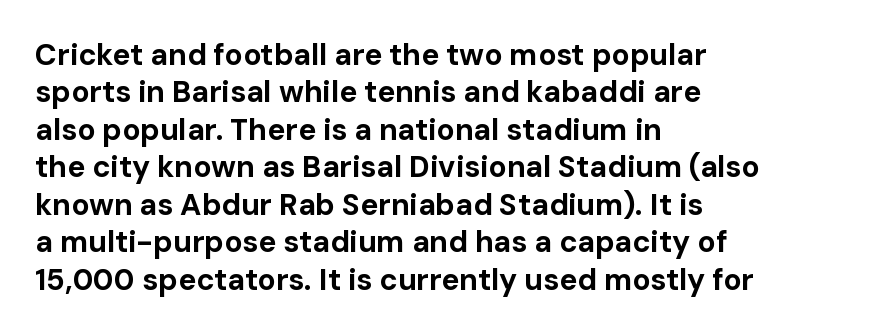
The image shows 30 px bold sans-serif type, upright; set left-aligned, normal line spacing (1.25x), normal letter spacing, not underlined; low stroke contrast and a medium x-height.
